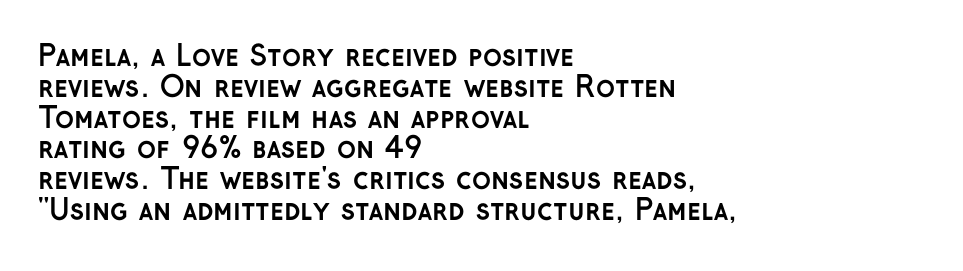
{"serif": "no", "italic": "no", "bold": "yes", "weight": "semibold", "width": "normal", "stroke_contrast": "low", "x_height": "medium", "monospaced": "no", "underline": "no", "align": "left", "line_spacing": "tight", "line_spacing_ratio": 1.1, "letter_spacing": "normal", "letter_spacing_em": 0.0, "glyph_px": 28}
